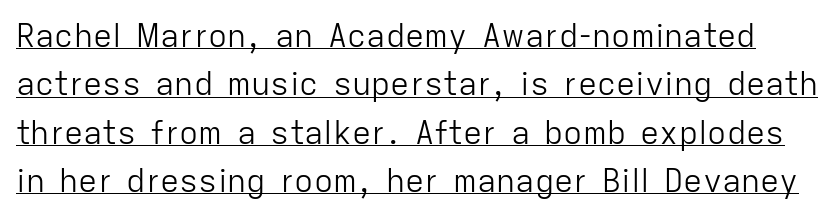
{"serif": "no", "italic": "no", "bold": "no", "weight": "light", "width": "normal", "stroke_contrast": "low", "x_height": "medium", "monospaced": "no", "underline": "yes", "line_spacing": "normal", "line_spacing_ratio": 1.51, "letter_spacing": "normal", "letter_spacing_em": 0.0, "glyph_px": 32}
